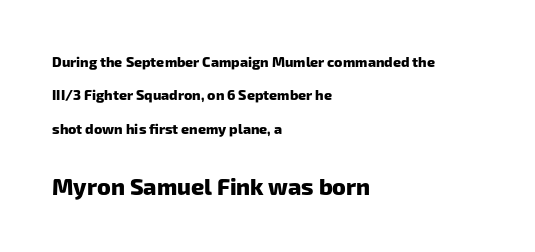
Q: Is the text bold? A: Yes.
Q: Is the text underlined? A: No.
Q: How is the paragraph aligned? A: Left-aligned.
Q: Is the spacing between letters normal or unusually wide? A: Normal.
Q: Is the spacing between lines tight, normal or loose? A: Loose.
Q: Which block of text is set in a larger size, the first (top) or the second (bottom)? A: The second (bottom) one.
